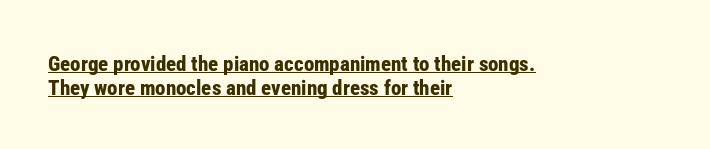
Q: Is the text bold? A: Yes.
Q: Is the text italic (slanted)? A: No, it is upright.
Q: Is the text underlined? A: Yes.
Q: How is the paragraph aligned? A: Left-aligned.
Q: Is the spacing between letters normal or unusually wide? A: Normal.
Q: Is the spacing between lines tight, normal or loose? A: Tight.
